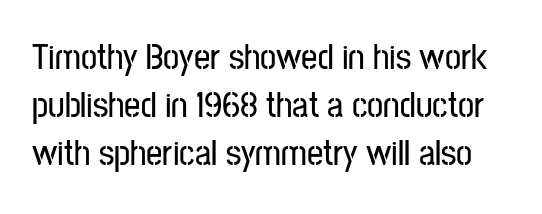
The image shows 36 px condensed sans-serif type, upright; set normal line spacing (1.33x), normal letter spacing, not underlined; low stroke contrast and a medium x-height.
